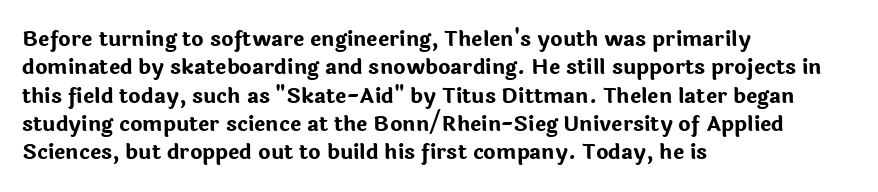
{"italic": "no", "bold": "yes", "underline": "no", "align": "left", "line_spacing": "normal", "line_spacing_ratio": 1.35, "letter_spacing": "normal", "letter_spacing_em": 0.0, "glyph_px": 21}
